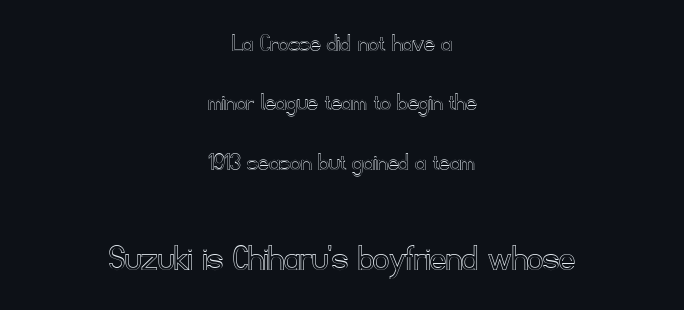
The passage shown is typed in a proportional face where columns would drift. Lines of text with bare space underneath. Centered paragraph, ragged on both sides. Small over large — that's the arrangement of the two blocks here. Look at the tracking — it's just the regular setting, nothing added.
